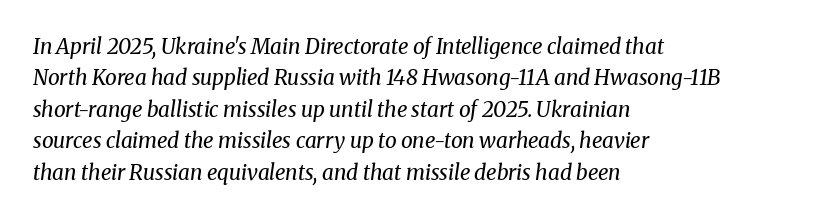
Q: Is the text bold? A: No.
Q: Is the text italic (slanted)? A: Yes, it leans right by about 8 degrees.
Q: Is the text underlined? A: No.
Q: How is the paragraph aligned? A: Left-aligned.
Q: Is the spacing between letters normal or unusually wide? A: Normal.
Q: Is the spacing between lines tight, normal or loose? A: Normal.
